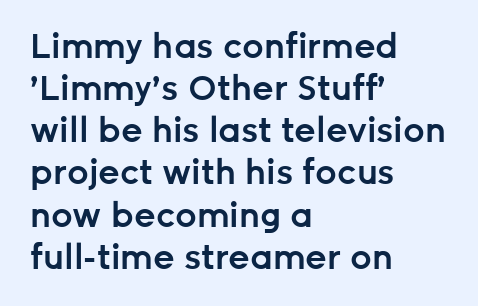
The image shows 34 px semibold sans-serif type, upright; set left-aligned, line spacing 1.24x, normal letter spacing, not underlined; low stroke contrast and a medium x-height.
